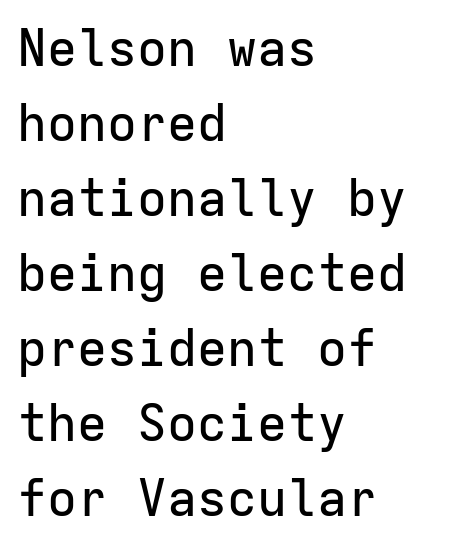
{"serif": "no", "italic": "no", "width": "normal", "stroke_contrast": "low", "x_height": "medium", "monospaced": "yes", "underline": "no", "align": "left", "line_spacing": "normal", "line_spacing_ratio": 1.5, "letter_spacing": "normal", "letter_spacing_em": 0.0, "glyph_px": 50}
